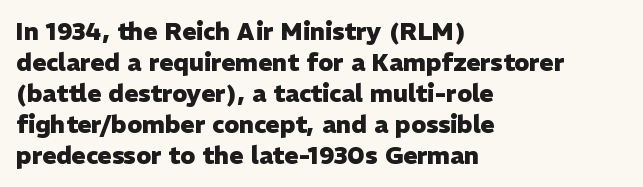
The image shows 24 px bold type, upright; set left-aligned, normal line spacing (1.29x), normal letter spacing, not underlined.
